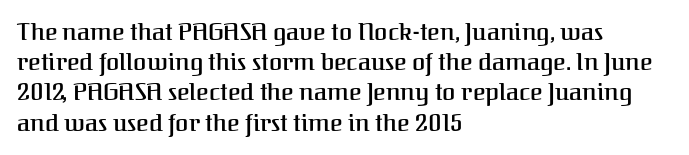
The image shows 24 px text type, upright; set left-aligned, normal line spacing (1.26x), normal letter spacing, not underlined.
